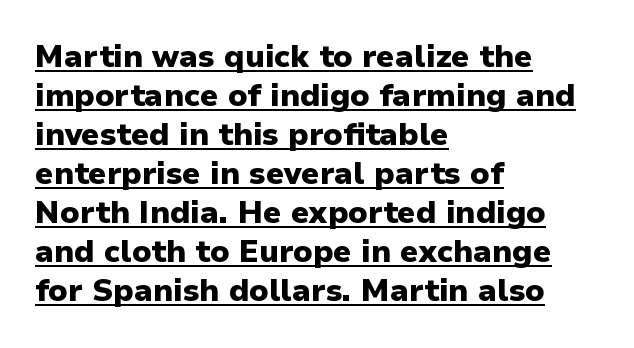
The type is set solid horizontally, with unmodified tracking. Is there any slant? The stems are plumb. Leading: standard. The strokes are fattened all the way to bold. Reading down the block, your eye returns to a fixed left position each line.
